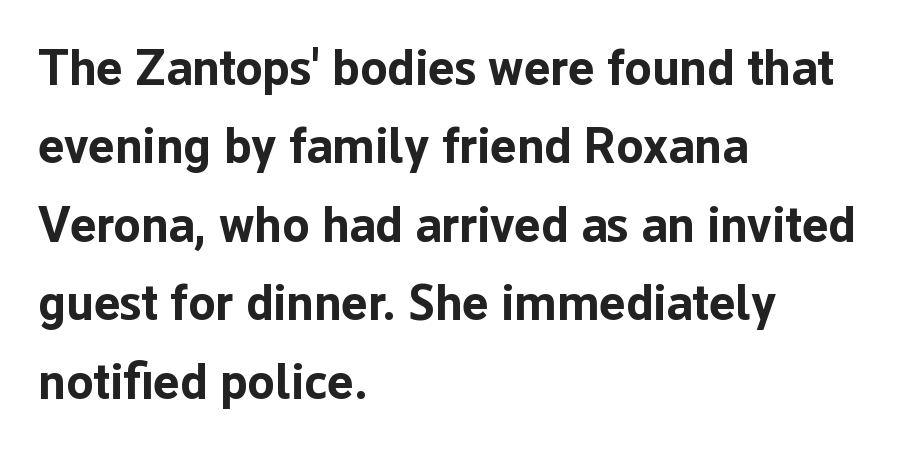
{"serif": "no", "italic": "no", "bold": "yes", "weight": "bold", "width": "normal", "stroke_contrast": "low", "x_height": "medium", "monospaced": "no", "underline": "no", "align": "left", "line_spacing": "normal", "line_spacing_ratio": 1.57, "letter_spacing": "normal", "letter_spacing_em": 0.0, "glyph_px": 50}
